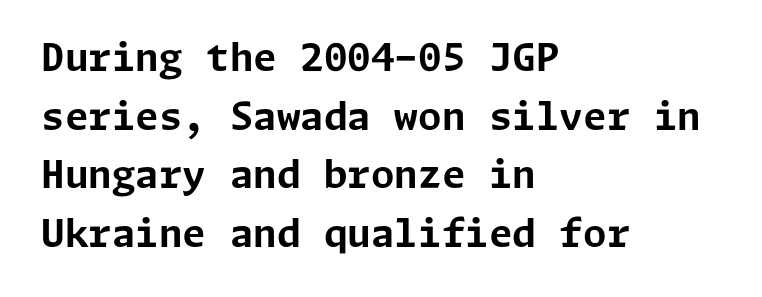
Q: Is the text bold? A: Yes.
Q: Is the text italic (slanted)? A: No, it is upright.
Q: Is the typeface a serif or a sans-serif typeface? A: Sans-serif.
Q: Is the text underlined? A: No.
Q: How is the paragraph aligned? A: Left-aligned.
Q: Is the spacing between letters normal or unusually wide? A: Normal.
Q: Is the spacing between lines tight, normal or loose? A: Normal.
Q: Width (condensed, normal, or wide)? A: Normal.
Q: Stroke contrast? A: Low.
Q: x-height? A: Medium.
